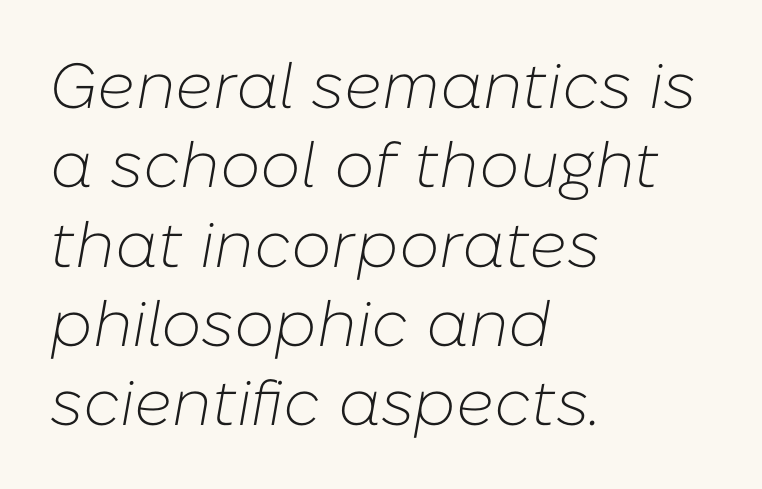
{"italic": "yes", "lean": "right", "slant_degrees": 10, "bold": "no", "weight": "light", "width": "normal", "stroke_contrast": "low", "x_height": "medium", "monospaced": "no", "underline": "no", "align": "left", "line_spacing_ratio": 1.24, "letter_spacing": "normal", "letter_spacing_em": 0.0, "glyph_px": 64}
